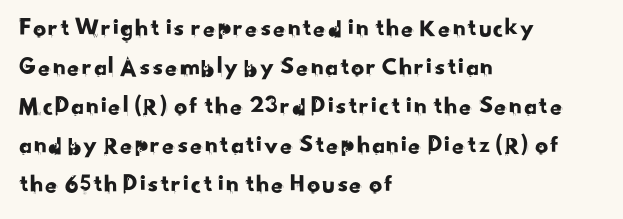
Interline gaps are of average width in this sample. This rendering leaves character spacing at its baseline value. Beneath every word, the page is bare. This sample is left-justified, so line endings fall wherever the words run out.
